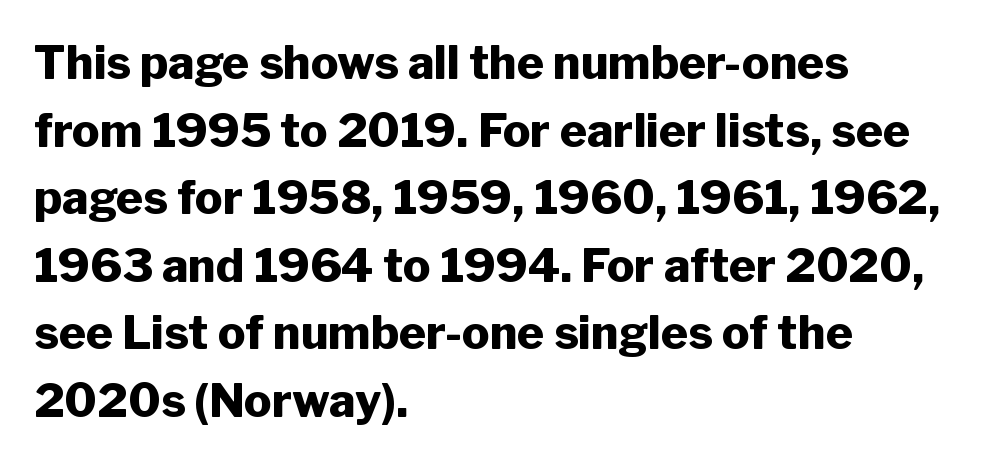
Q: Is the text bold? A: Yes.
Q: Is the text italic (slanted)? A: No, it is upright.
Q: Is the typeface a serif or a sans-serif typeface? A: Sans-serif.
Q: Is the text underlined? A: No.
Q: How is the paragraph aligned? A: Left-aligned.
Q: Is the spacing between letters normal or unusually wide? A: Normal.
Q: Is the spacing between lines tight, normal or loose? A: Normal.
Q: Width (condensed, normal, or wide)? A: Normal.
Q: Stroke contrast? A: Low.
Q: x-height? A: Medium.
Q: Monospaced? A: No.
